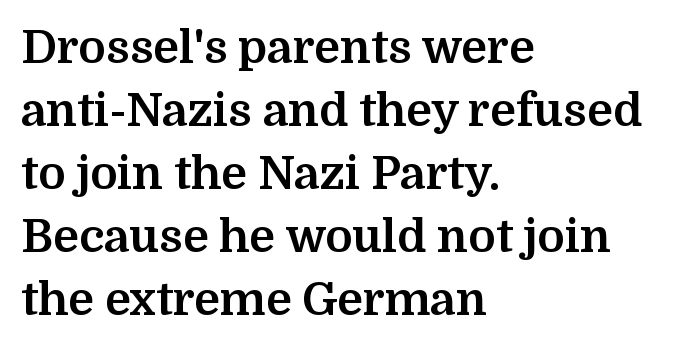
The type family on display is of the serif kind. Students, note that the glyphs here touch the page at normal intervals. The type sits square on the baseline with zero lean. You could not count columns in this text — the font is proportionally spaced. Rule under the text: the space is simply empty. The passage shown stacks its lines at a standard gap.
